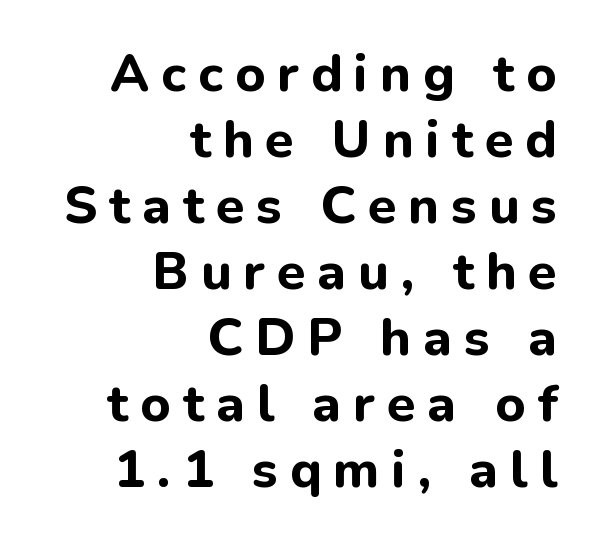
The image shows 52 px bold sans-serif type, upright; set right-aligned, normal line spacing (1.27x), unusually wide letter spacing (+0.23 em), not underlined; low stroke contrast and a medium x-height.
